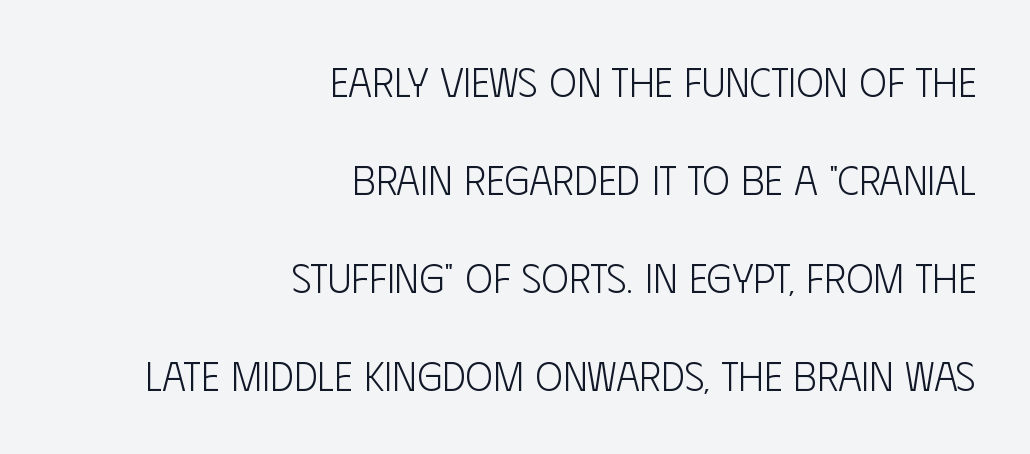
Q: Is the text bold? A: No.
Q: Is the text italic (slanted)? A: No, it is upright.
Q: Is the typeface a serif or a sans-serif typeface? A: Sans-serif.
Q: Is the text underlined? A: No.
Q: How is the paragraph aligned? A: Right-aligned.
Q: Is the spacing between letters normal or unusually wide? A: Normal.
Q: Is the spacing between lines tight, normal or loose? A: Loose.
Q: Width (condensed, normal, or wide)? A: Condensed.
Q: Stroke contrast? A: Low.
Q: x-height? A: Large.
Q: Monospaced? A: No.
